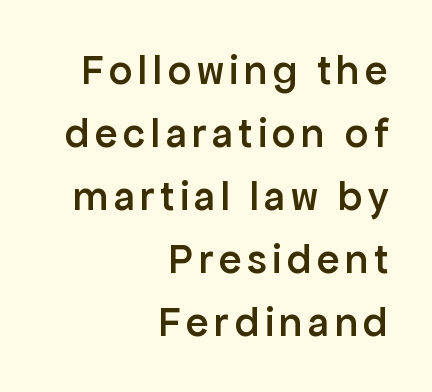
The image shows 42 px semibold sans-serif type, upright; set right-aligned, normal line spacing (1.5x), not underlined; low stroke contrast and a medium x-height.
